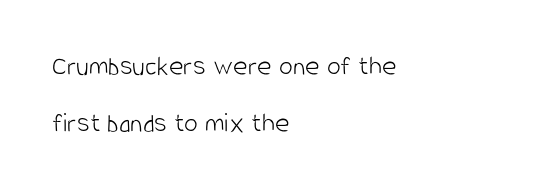
The letterforms sit shoulder to shoulder at normal distance. Quick note: interline space is abundant. Style check: upright. The passage shown is typed in a proportional face where columns would drift. Short and long lines alike share a common starting point at left.
